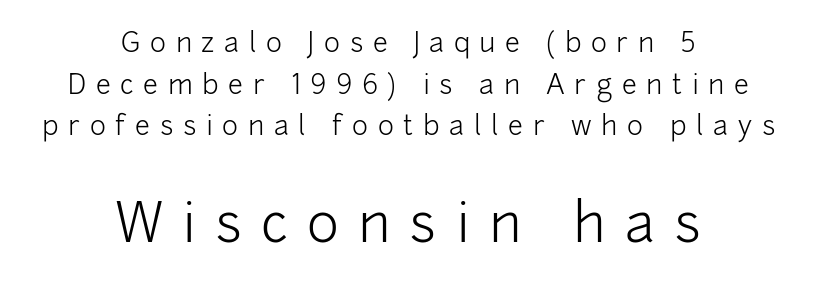
{"serif": "no", "italic": "no", "bold": "no", "weight": "light", "width": "normal", "stroke_contrast": "low", "x_height": "medium", "monospaced": "no", "underline": "no", "align": "center", "line_spacing": "normal", "line_spacing_ratio": 1.54, "letter_spacing": "wide", "letter_spacing_em": 0.36, "larger_block": "second", "size_ratio": 2.0, "glyph_px": 54}
